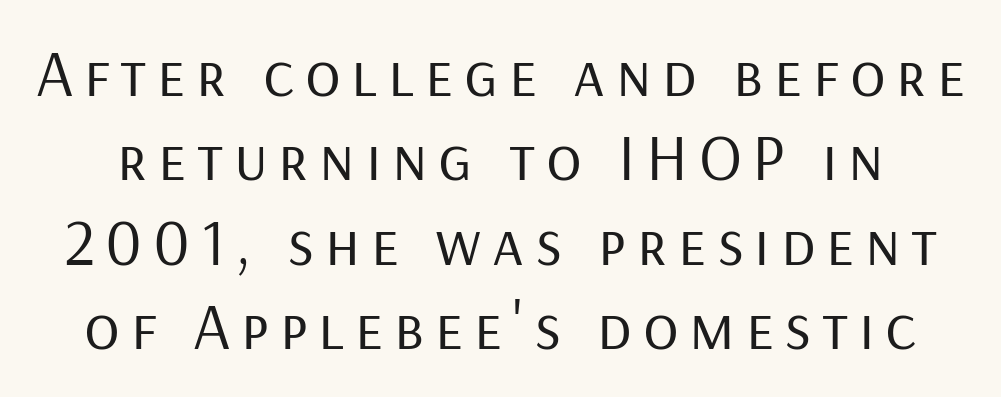
Q: Is the text bold? A: No.
Q: Is the text italic (slanted)? A: No, it is upright.
Q: Is the typeface a serif or a sans-serif typeface? A: Sans-serif.
Q: Is the text underlined? A: No.
Q: Is the spacing between lines tight, normal or loose? A: Normal.
Q: Width (condensed, normal, or wide)? A: Normal.
Q: Stroke contrast? A: Low.
Q: x-height? A: Medium.
Q: Monospaced? A: No.
